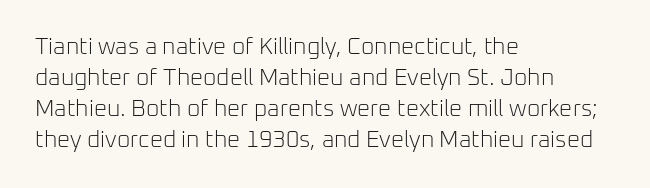
Posture: upright roman. The ragged edge is on the right, which tells us the setting is flush left. Reading down the column, the eye jumps a familiar distance to each next line. The specimen omits any rule beneath the text block's lines. The face looks like a standard text weight, possibly lighter.
